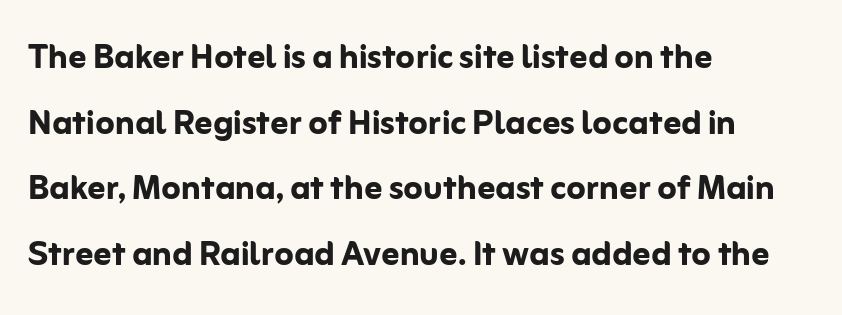
How would I describe the line gaps? Plain and ordinary. You'd pick this weight for a headline — it's a proper bold. Short note: letters normally spaced. This sample uses a sans-serif face.
